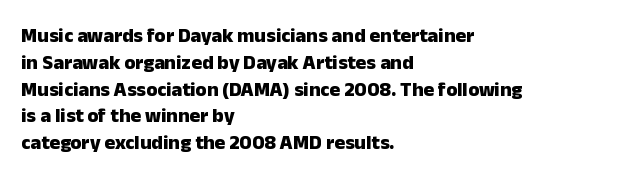
The image shows 20 px bold type, upright; set left-aligned, normal line spacing (1.34x), normal letter spacing, not underlined.
